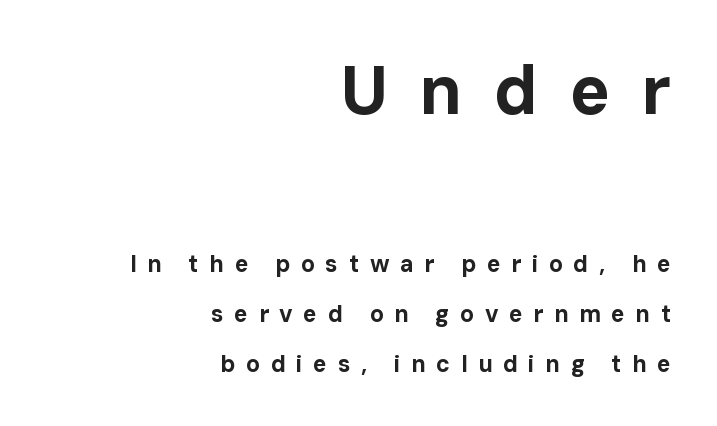
The rendering shrinks the type as you move from the upper chunk to the lower. The string is rendered with underlining switched off. Chunky letters — that's bold for sure. A great deal of white space separates one row of letters from the next. Nope, no serifs anywhere on these letters. The letters stand upright; this is a roman face.
